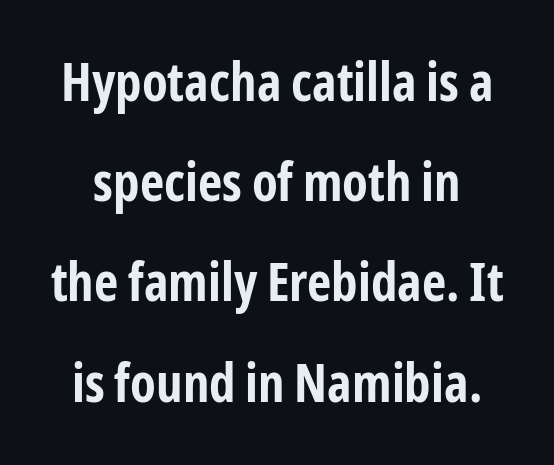
Q: Is the text bold? A: Yes.
Q: Is the text italic (slanted)? A: No, it is upright.
Q: Is the typeface a serif or a sans-serif typeface? A: Sans-serif.
Q: Is the text underlined? A: No.
Q: Is the spacing between letters normal or unusually wide? A: Normal.
Q: Width (condensed, normal, or wide)? A: Condensed.
Q: Stroke contrast? A: Low.
Q: x-height? A: Medium.
Q: Monospaced? A: No.
